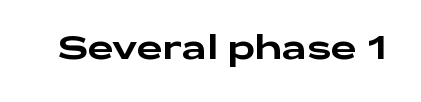
The image shows 32 px wide sans-serif type, upright; set normal letter spacing, not underlined; low stroke contrast and a medium x-height.
